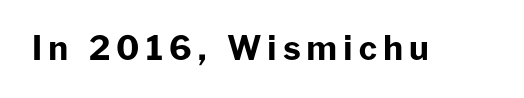
Q: Is the text bold? A: Yes.
Q: Is the text italic (slanted)? A: No, it is upright.
Q: Is the typeface a serif or a sans-serif typeface? A: Sans-serif.
Q: Is the text underlined? A: No.
Q: Width (condensed, normal, or wide)? A: Normal.
Q: Stroke contrast? A: Low.
Q: x-height? A: Medium.
Q: Monospaced? A: No.
